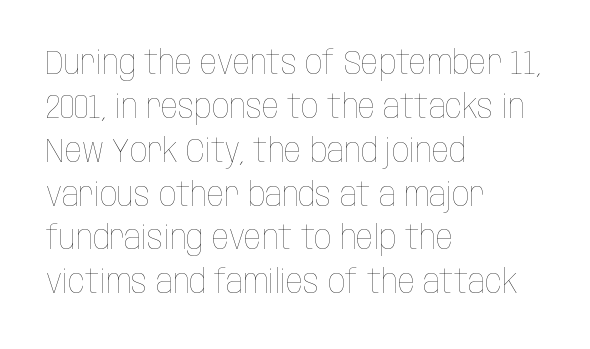
{"italic": "no", "bold": "no", "weight": "thin", "width": "condensed", "stroke_contrast": "low", "x_height": "large", "monospaced": "no", "underline": "no", "align": "left", "line_spacing": "normal", "line_spacing_ratio": 1.29, "letter_spacing": "normal", "letter_spacing_em": 0.0, "glyph_px": 34}
